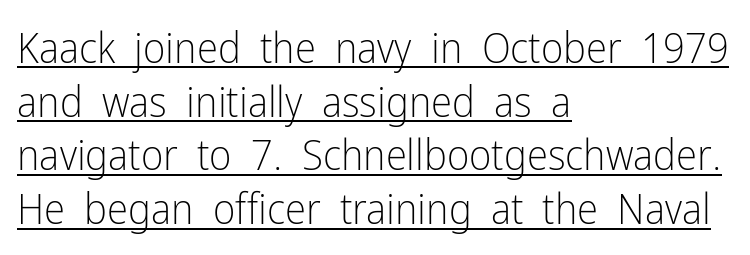
Q: Is the text bold? A: No.
Q: Is the text italic (slanted)? A: No, it is upright.
Q: Is the typeface a serif or a sans-serif typeface? A: Sans-serif.
Q: Is the text underlined? A: Yes.
Q: How is the paragraph aligned? A: Left-aligned.
Q: Is the spacing between letters normal or unusually wide? A: Normal.
Q: Is the spacing between lines tight, normal or loose? A: Normal.
Q: Width (condensed, normal, or wide)? A: Condensed.
Q: Stroke contrast? A: Low.
Q: x-height? A: Medium.
Q: Monospaced? A: No.
